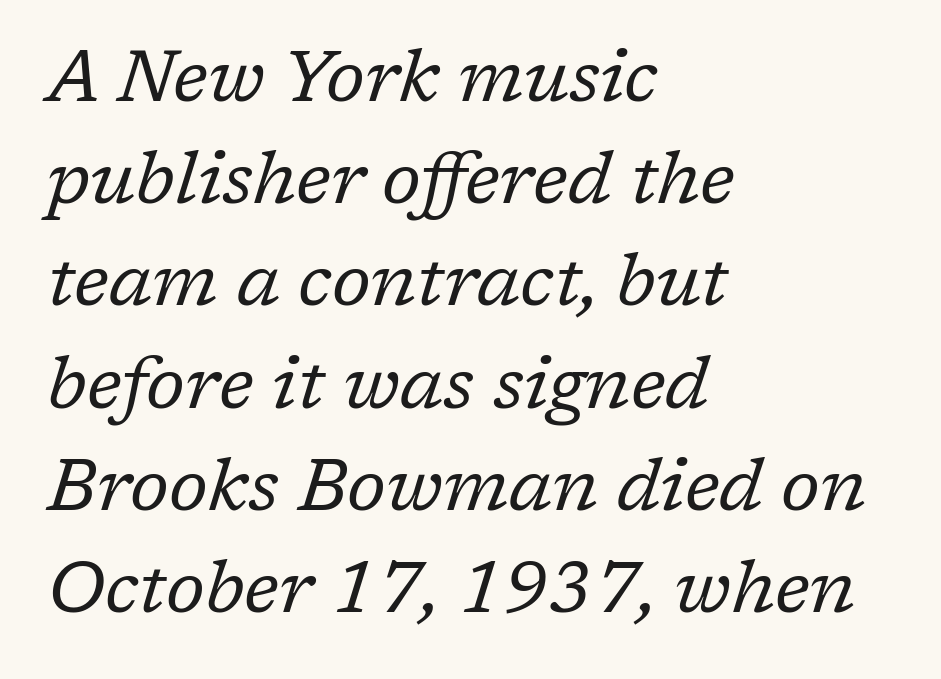
Vertical spacing — default. Are there feet on the stems? There are — it's a serif. Compared with typical body copy, the letter spacing here is the same. Compared with a centered layout, this one pins lines to the left instead. You could not count columns in this text — the font is proportionally spaced. The whole block is typeset with a tilt.
